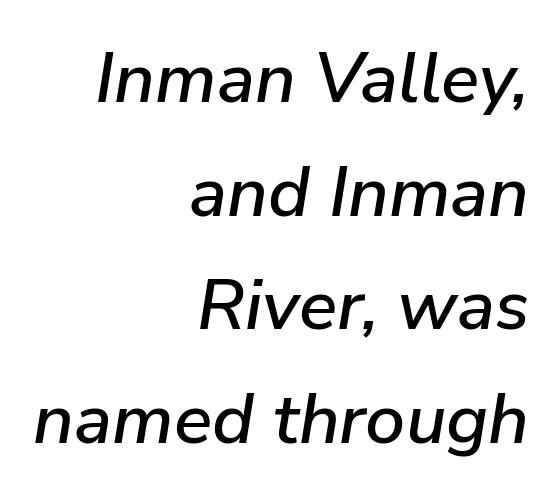
{"italic": "yes", "lean": "right", "slant_degrees": 9, "width": "normal", "stroke_contrast": "low", "x_height": "medium", "monospaced": "no", "underline": "no", "align": "right", "line_spacing": "normal", "line_spacing_ratio": 1.6, "letter_spacing": "normal", "letter_spacing_em": 0.0, "glyph_px": 71}
